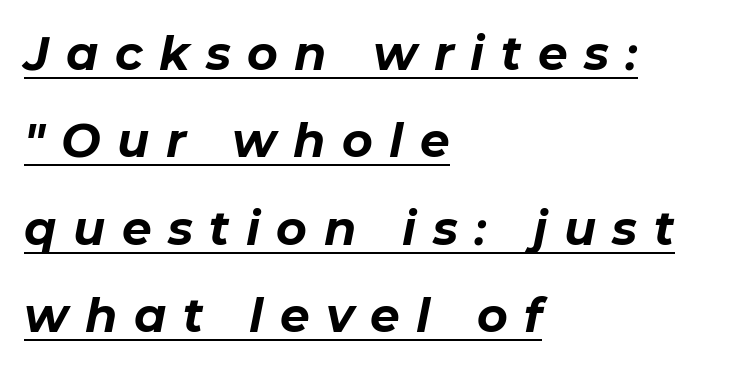
The image shows 47 px bold type, italic (leaning right); set left-aligned, line spacing 1.86x, unusually wide letter spacing (+0.35 em), underlined; low stroke contrast and a medium x-height.
